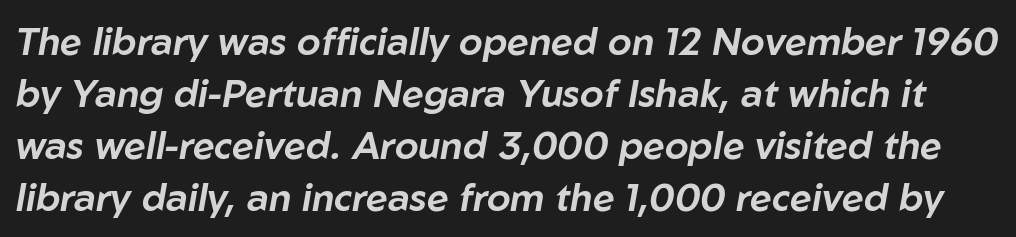
Q: Is the text italic (slanted)? A: Yes, it leans right by about 10 degrees.
Q: Is the text underlined? A: No.
Q: Is the spacing between letters normal or unusually wide? A: Normal.
Q: Is the spacing between lines tight, normal or loose? A: Normal.
Q: Width (condensed, normal, or wide)? A: Normal.
Q: Stroke contrast? A: Low.
Q: x-height? A: Medium.
Q: Monospaced? A: No.
